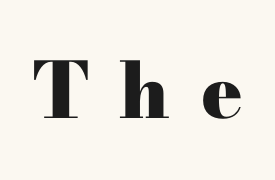
Q: Is the text bold? A: Yes.
Q: Is the text italic (slanted)? A: No, it is upright.
Q: Is the typeface a serif or a sans-serif typeface? A: Serif.
Q: Is the text underlined? A: No.
Q: Is the spacing between letters normal or unusually wide? A: Unusually wide.
Q: Width (condensed, normal, or wide)? A: Wide.
Q: Stroke contrast? A: High.
Q: x-height? A: Small.
Q: Monospaced? A: No.
